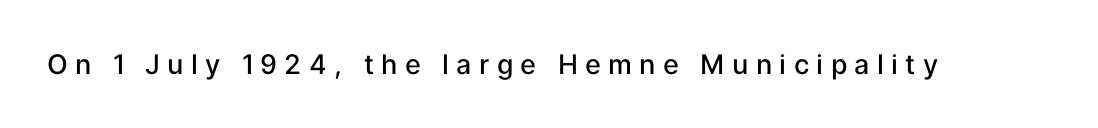
The passage shown has open, widely tracked lettering throughout. Style check: upright. The words here are not underlined. Strokes here are thickened, but only to semibold level.
